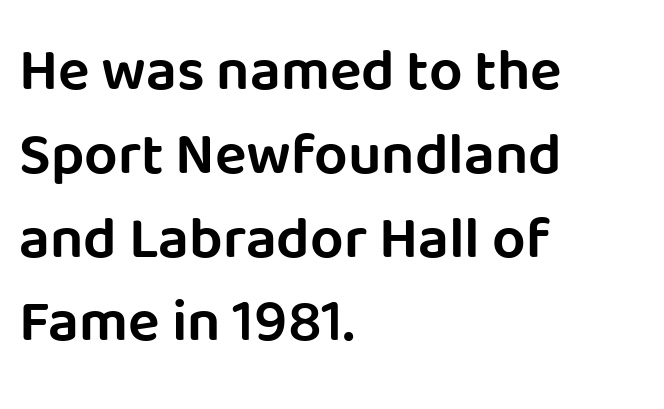
Q: Is the text italic (slanted)? A: No, it is upright.
Q: Is the typeface a serif or a sans-serif typeface? A: Sans-serif.
Q: Is the text underlined? A: No.
Q: How is the paragraph aligned? A: Left-aligned.
Q: Is the spacing between letters normal or unusually wide? A: Normal.
Q: Is the spacing between lines tight, normal or loose? A: Normal.
Q: Width (condensed, normal, or wide)? A: Normal.
Q: Stroke contrast? A: Low.
Q: x-height? A: Large.
Q: Monospaced? A: No.
